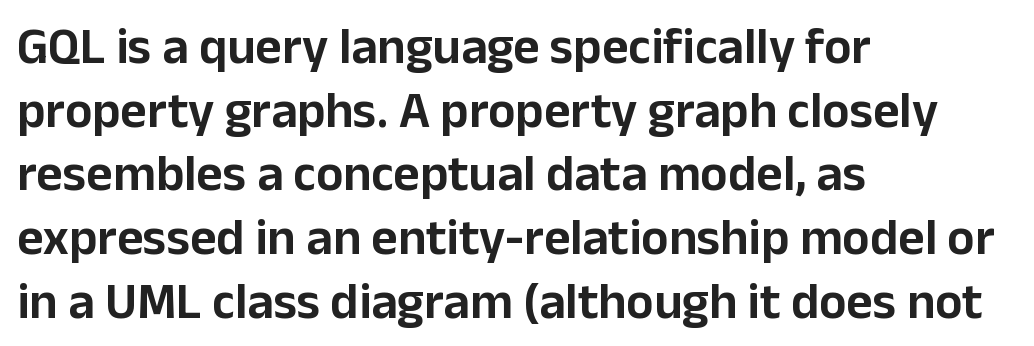
The image shows 51 px sans-serif type, upright; set left-aligned, normal line spacing (1.25x), normal letter spacing, not underlined; low stroke contrast and a medium x-height.
